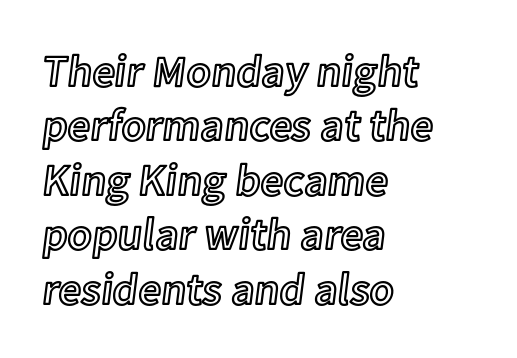
Bare-footed words on every line. Here the designer chose a conventional face with non-uniform glyph widths. Characters follow at the spacing the type designer built in. Typeset ragged right — the left edge is the straight one.
